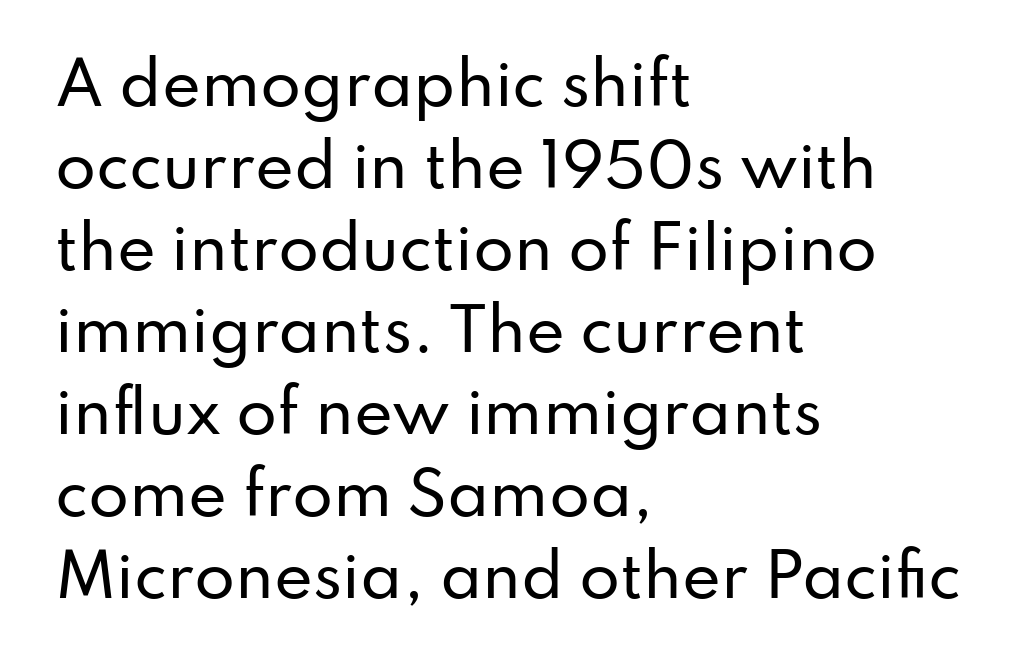
The image shows 59 px sans-serif type, upright; set left-aligned, normal line spacing (1.39x), normal letter spacing, not underlined; low stroke contrast and a small x-height.
